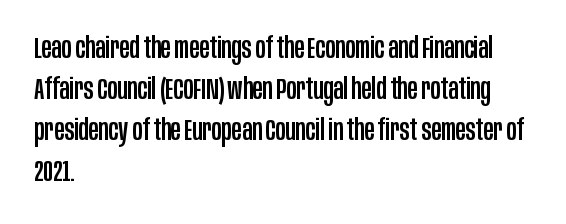
The image shows 30 px condensed sans-serif type, upright; set left-aligned, normal line spacing (1.37x), normal letter spacing, not underlined; low stroke contrast and a large x-height.
